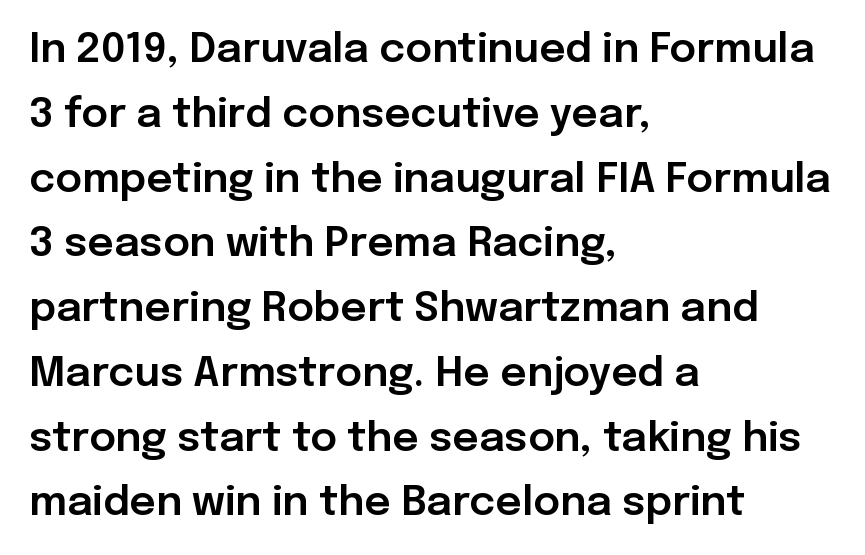
The image shows 41 px sans-serif type, upright; set left-aligned, normal line spacing (1.58x), normal letter spacing, not underlined; low stroke contrast and a medium x-height.
